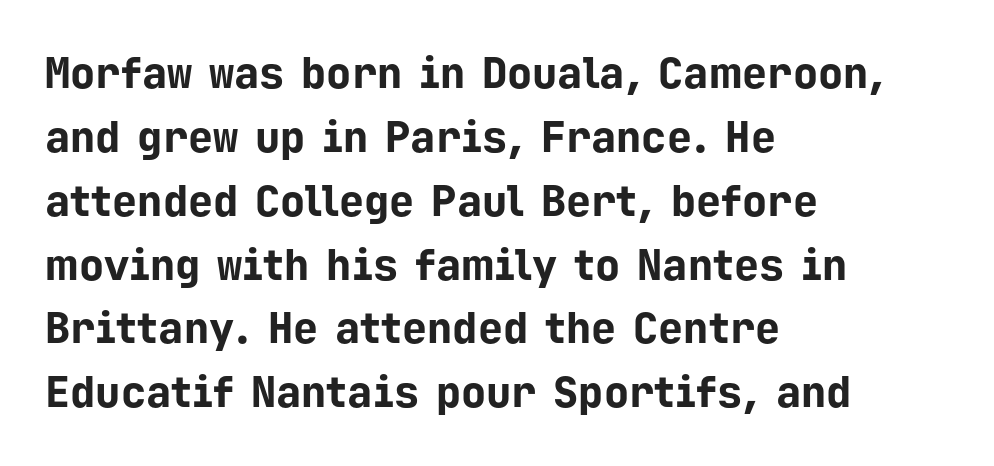
The image shows 42 px bold sans-serif type, upright, monospaced; set left-aligned, normal line spacing (1.52x), normal letter spacing, not underlined; low stroke contrast and a medium x-height.
